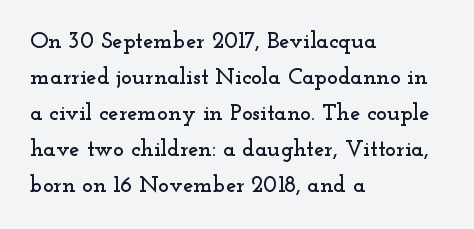
The image shows 23 px text type, upright; set left-aligned, normal line spacing (1.57x), normal letter spacing, not underlined.
